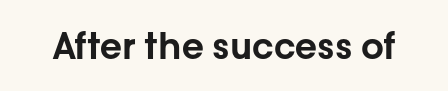
You could not count columns in this text — the font is proportionally spaced. This is roman type, the default non-slanted kind. Short note: letters normally spaced. Clear beneath every line of the passage. Font category for this specimen: sans-serif.
